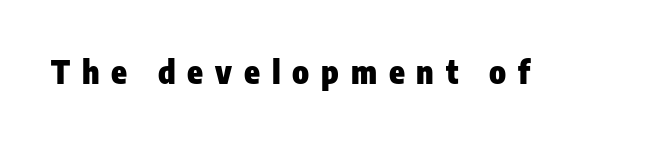
{"serif": "no", "italic": "no", "bold": "yes", "weight": "heavy", "width": "condensed", "stroke_contrast": "low", "x_height": "medium", "monospaced": "no", "underline": "no", "letter_spacing": "wide", "letter_spacing_em": 0.37, "glyph_px": 32}
